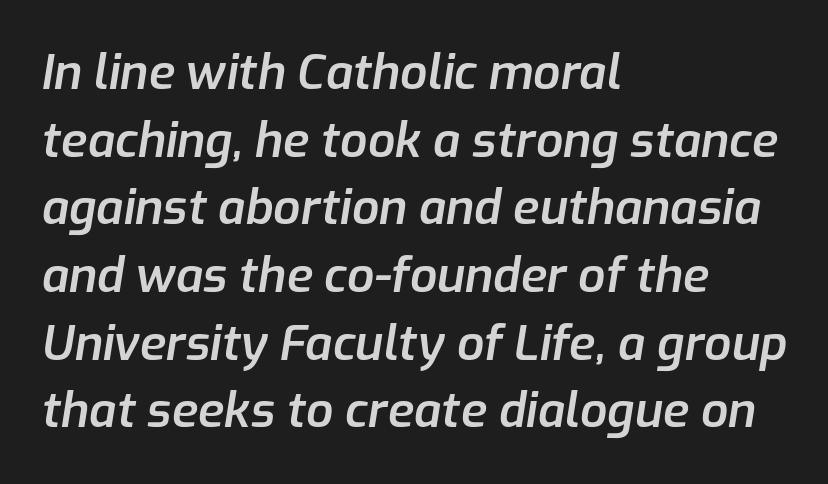
Q: Is the text bold? A: Semi-bold.
Q: Is the text italic (slanted)? A: Yes, it leans right by about 9 degrees.
Q: Is the text underlined? A: No.
Q: How is the paragraph aligned? A: Left-aligned.
Q: Is the spacing between letters normal or unusually wide? A: Normal.
Q: Is the spacing between lines tight, normal or loose? A: Normal.
Q: Width (condensed, normal, or wide)? A: Normal.
Q: Stroke contrast? A: Low.
Q: x-height? A: Medium.
Q: Monospaced? A: No.
